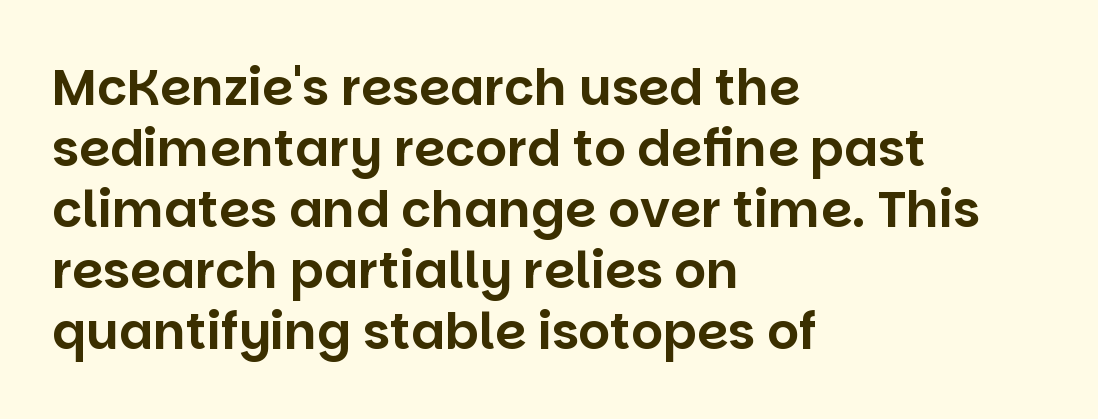
{"serif": "no", "italic": "no", "width": "normal", "stroke_contrast": "low", "x_height": "large", "monospaced": "no", "underline": "no", "align": "left", "line_spacing_ratio": 1.22, "letter_spacing": "normal", "letter_spacing_em": 0.0, "glyph_px": 50}
